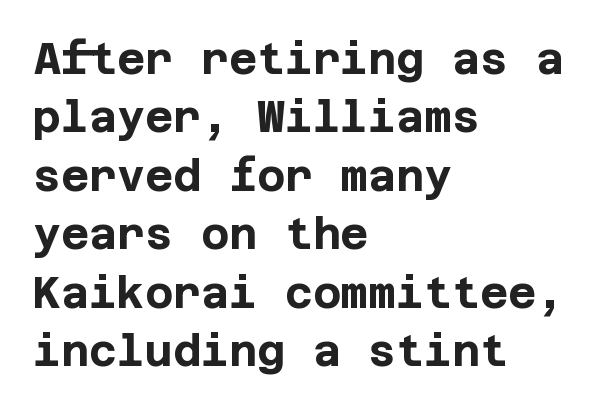
{"serif": "no", "italic": "no", "bold": "yes", "weight": "bold", "width": "normal", "stroke_contrast": "low", "x_height": "large", "underline": "no", "align": "left", "line_spacing": "normal", "line_spacing_ratio": 1.36, "letter_spacing": "normal", "letter_spacing_em": 0.0, "glyph_px": 43}
